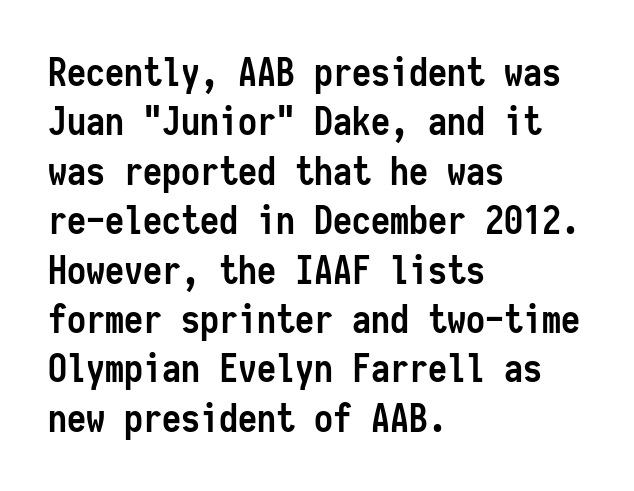
Q: Is the text bold? A: Yes.
Q: Is the text italic (slanted)? A: No, it is upright.
Q: Is the typeface a serif or a sans-serif typeface? A: Sans-serif.
Q: Is the text underlined? A: No.
Q: How is the paragraph aligned? A: Left-aligned.
Q: Is the spacing between letters normal or unusually wide? A: Normal.
Q: Is the spacing between lines tight, normal or loose? A: Normal.
Q: Width (condensed, normal, or wide)? A: Condensed.
Q: Stroke contrast? A: Low.
Q: x-height? A: Medium.
Q: Monospaced? A: Yes.
